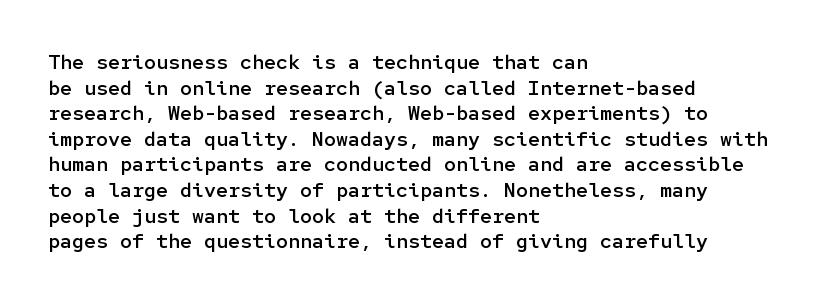
Caption: multi-line text, flush left, ragged right. This sample keeps an unexceptional amount of space between lines. Glance below the letters and you will spot only blank space. How are the letters spaced? Ordinarily, with no added tracking. The letters stand straight up with perfectly vertical stems.
